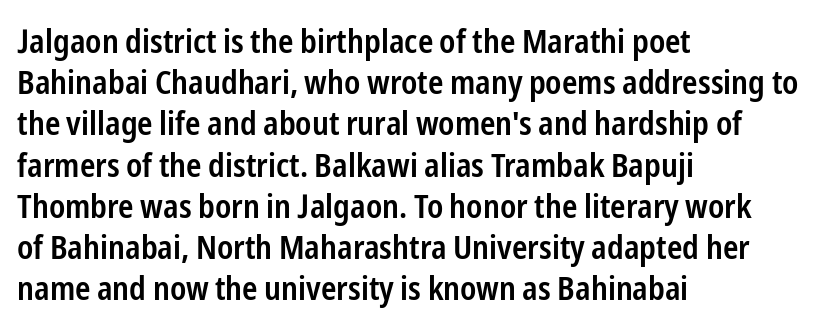
Weight: semibold (demi). Leading: standard. Spacing verdict: proportional, widths tailored to each character. All the whitespace from short lines collects on the right. Every character sits straight up, as roman type does.
